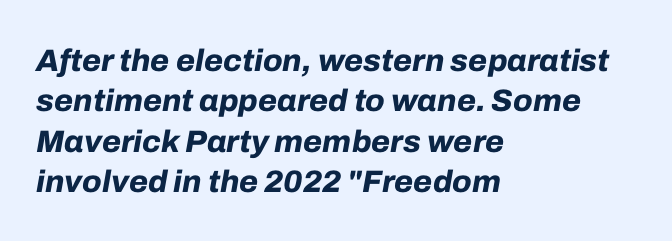
The image shows 31 px bold type, italic (leaning right); set left-aligned, normal line spacing (1.3x), normal letter spacing, not underlined; low stroke contrast and a medium x-height.
